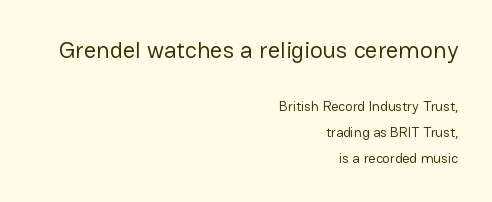
{"italic": "no", "bold": "no", "underline": "no", "align": "right", "line_spacing_ratio": 1.84, "letter_spacing": "normal", "letter_spacing_em": 0.0, "larger_block": "first", "size_ratio": 1.71, "glyph_px": 24}
